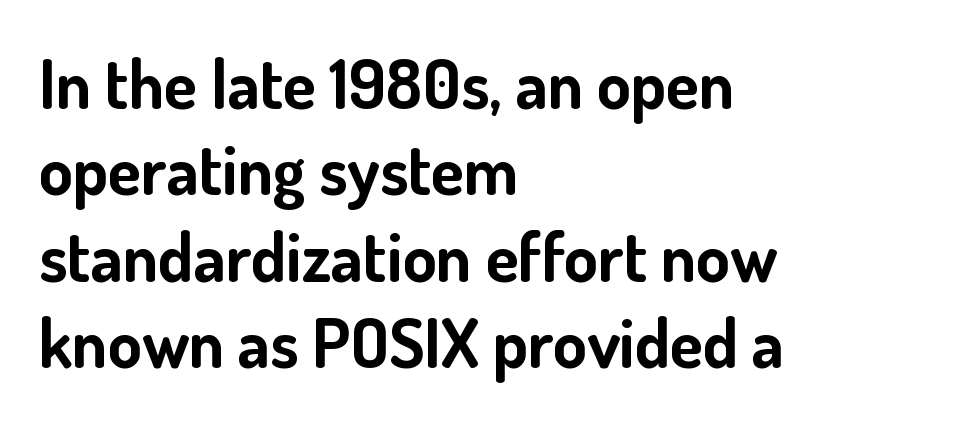
Spacing verdict: proportional, widths tailored to each character. Are there feet on the stems? There aren't — it's a sans. Is the letter spacing exaggerated? No — it looks like the ordinary default. I'd describe the lettering as bold — thick and assertive.
